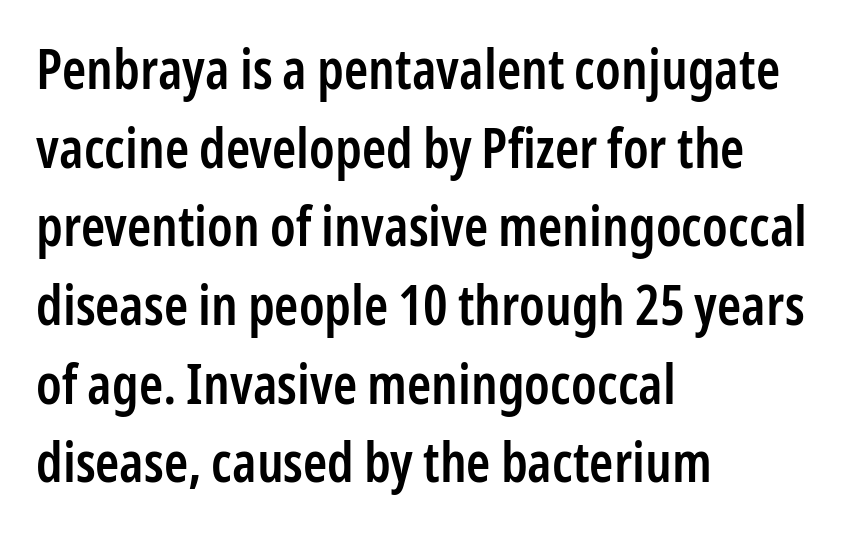
Compared with a centered layout, this one pins lines to the left instead. The text was rendered using a sans face with plain stroke endings. Underline: absent. No extra tracking has been applied to these lines.
